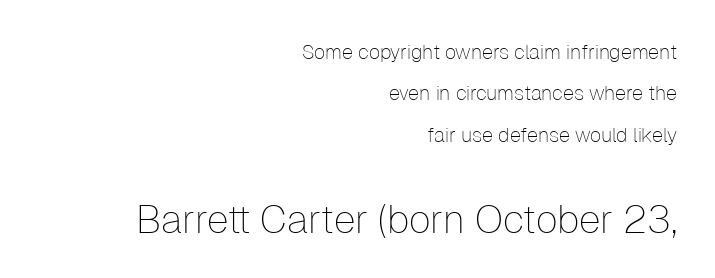
The gap between lines stays unmarked. This rendering leaves character spacing at its baseline value. You could fit nearly another row in the gap between these rows. Letterform terminals end flat and unadorned throughout the passage.
